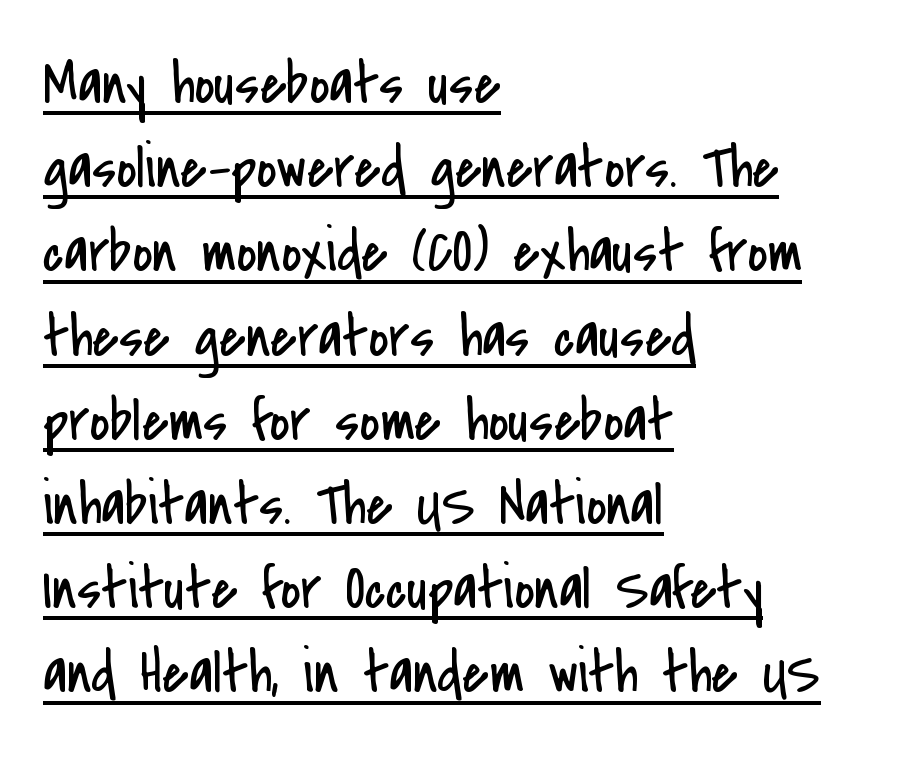
{"serif": "no", "italic": "no", "bold": "no", "weight": "regular", "width": "condensed", "stroke_contrast": "low", "x_height": "small", "monospaced": "no", "underline": "yes", "align": "left", "line_spacing": "normal", "line_spacing_ratio": 1.38, "letter_spacing": "normal", "letter_spacing_em": 0.0, "glyph_px": 61}
